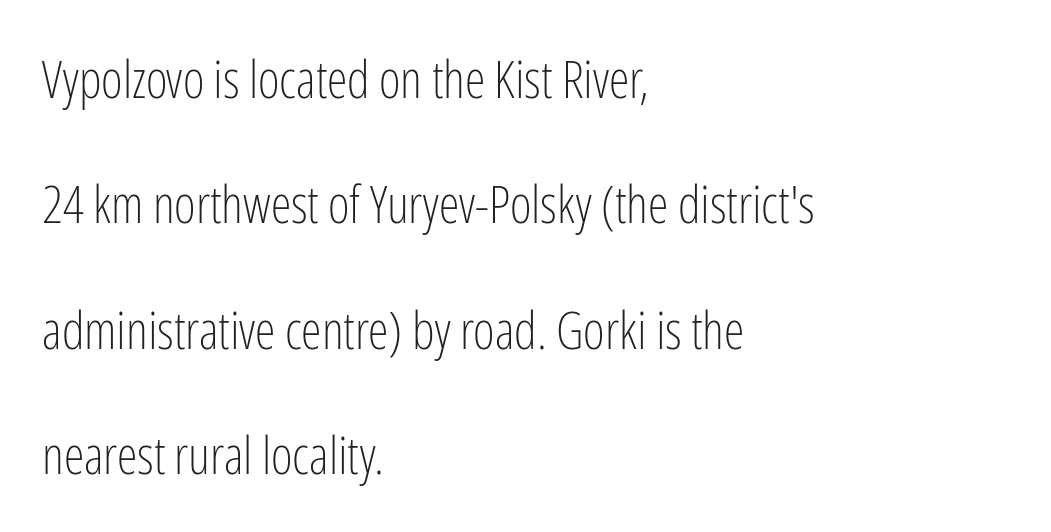
{"serif": "no", "italic": "no", "bold": "no", "weight": "light", "width": "condensed", "stroke_contrast": "low", "x_height": "medium", "monospaced": "no", "underline": "no", "align": "left", "line_spacing": "loose", "line_spacing_ratio": 2.41, "letter_spacing": "normal", "letter_spacing_em": 0.0, "glyph_px": 52}
